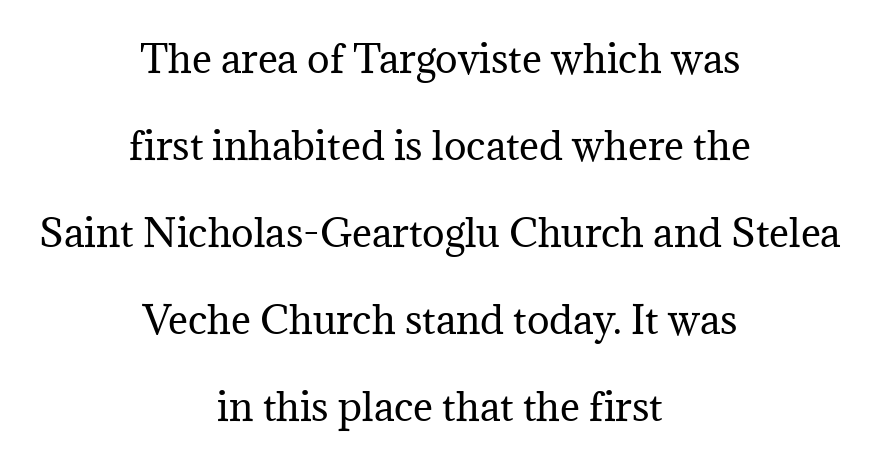
The passage shown is not bold in any degree. What stands out about the letter spacing? Nothing — it is the standard amount. Any mark beneath the type? The region is blank. Visually the block forms a symmetrical silhouette, jagged on both flanks.
